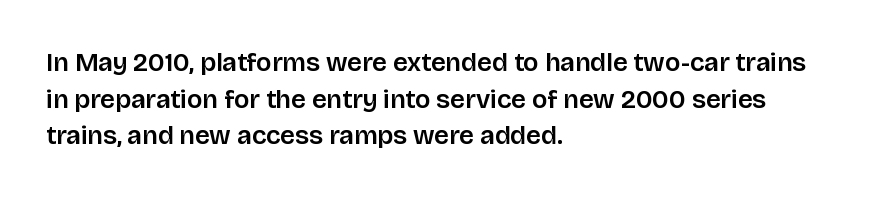
Q: Is the text italic (slanted)? A: No, it is upright.
Q: Is the text underlined? A: No.
Q: How is the paragraph aligned? A: Left-aligned.
Q: Is the spacing between letters normal or unusually wide? A: Normal.
Q: Is the spacing between lines tight, normal or loose? A: Normal.
